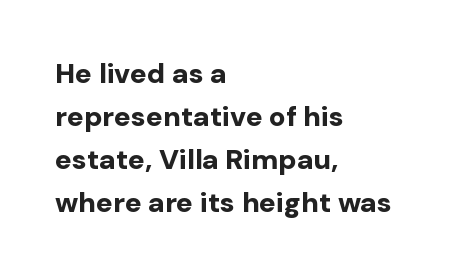
The image shows 28 px bold sans-serif type, upright; set left-aligned, normal line spacing (1.54x), normal letter spacing, not underlined; low stroke contrast and a medium x-height.
